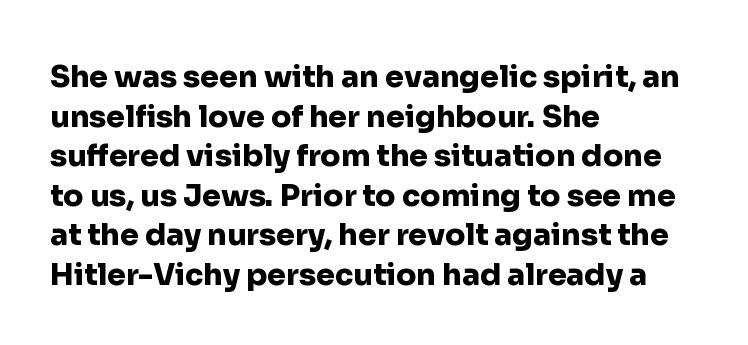
The image shows 30 px heavy sans-serif type, upright; set left-aligned, normal line spacing (1.32x), normal letter spacing, not underlined; low stroke contrast and a medium x-height.
